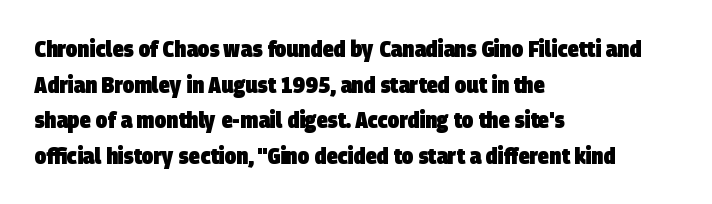
The image shows 23 px bold type; set left-aligned, normal line spacing (1.55x), normal letter spacing, not underlined.
